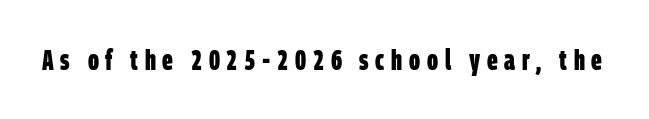
The image shows 28 px bold, condensed sans-serif type; set unusually wide letter spacing (+0.24 em), not underlined; low stroke contrast and a large x-height.
